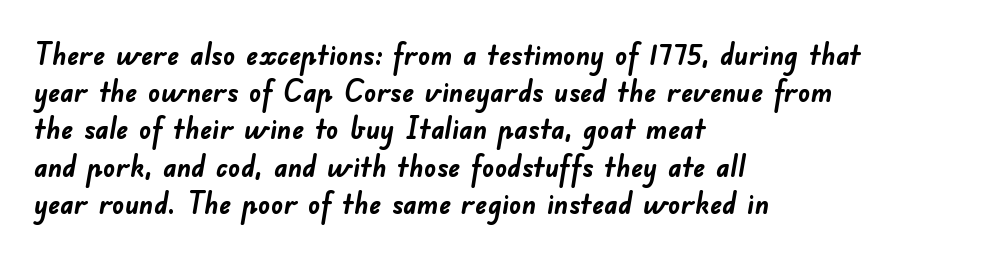
Q: Is the text bold? A: Yes.
Q: Is the typeface a serif or a sans-serif typeface? A: Sans-serif.
Q: Is the text underlined? A: No.
Q: How is the paragraph aligned? A: Left-aligned.
Q: Is the spacing between letters normal or unusually wide? A: Normal.
Q: Width (condensed, normal, or wide)? A: Normal.
Q: Stroke contrast? A: Low.
Q: x-height? A: Small.
Q: Monospaced? A: No.
